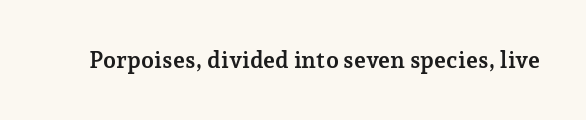
Q: Is the text bold? A: Yes.
Q: Is the text italic (slanted)? A: No, it is upright.
Q: Is the text underlined? A: No.
Q: Is the spacing between letters normal or unusually wide? A: Normal.
